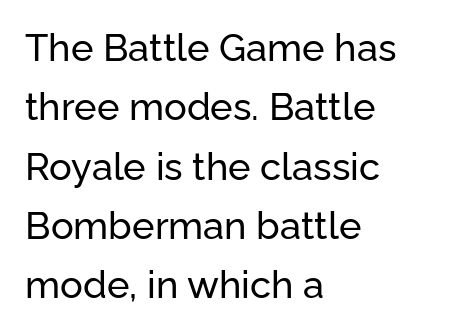
Q: Is the text italic (slanted)? A: No, it is upright.
Q: Is the typeface a serif or a sans-serif typeface? A: Sans-serif.
Q: Is the text underlined? A: No.
Q: How is the paragraph aligned? A: Left-aligned.
Q: Is the spacing between letters normal or unusually wide? A: Normal.
Q: Is the spacing between lines tight, normal or loose? A: Normal.
Q: Width (condensed, normal, or wide)? A: Normal.
Q: Stroke contrast? A: Low.
Q: x-height? A: Medium.
Q: Monospaced? A: No.
